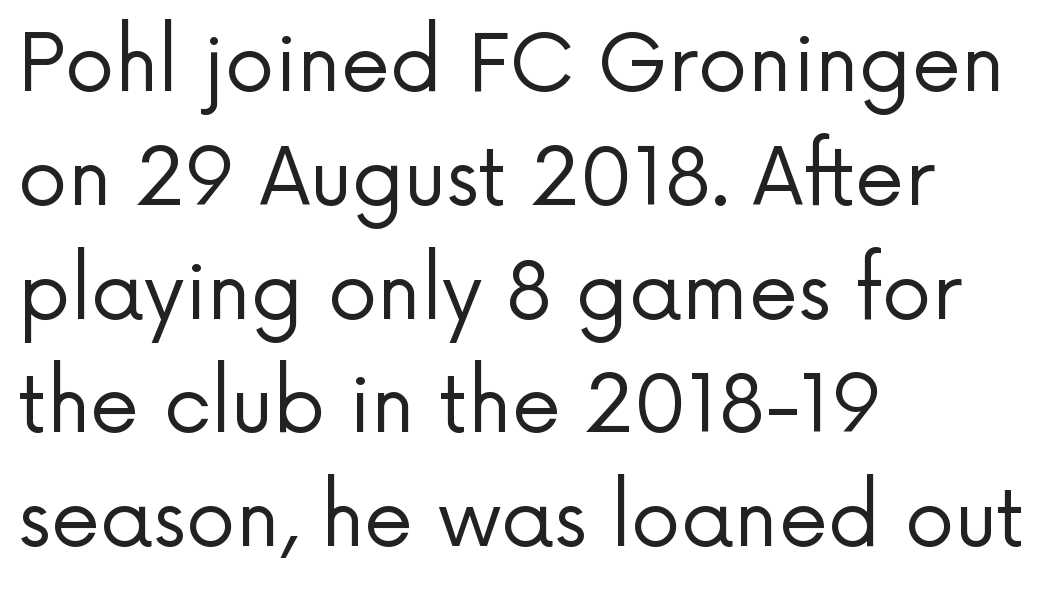
Q: Is the text bold? A: No.
Q: Is the text italic (slanted)? A: No, it is upright.
Q: Is the typeface a serif or a sans-serif typeface? A: Sans-serif.
Q: Is the text underlined? A: No.
Q: How is the paragraph aligned? A: Left-aligned.
Q: Is the spacing between letters normal or unusually wide? A: Normal.
Q: Is the spacing between lines tight, normal or loose? A: Normal.
Q: Width (condensed, normal, or wide)? A: Normal.
Q: Stroke contrast? A: Low.
Q: x-height? A: Medium.
Q: Monospaced? A: No.
